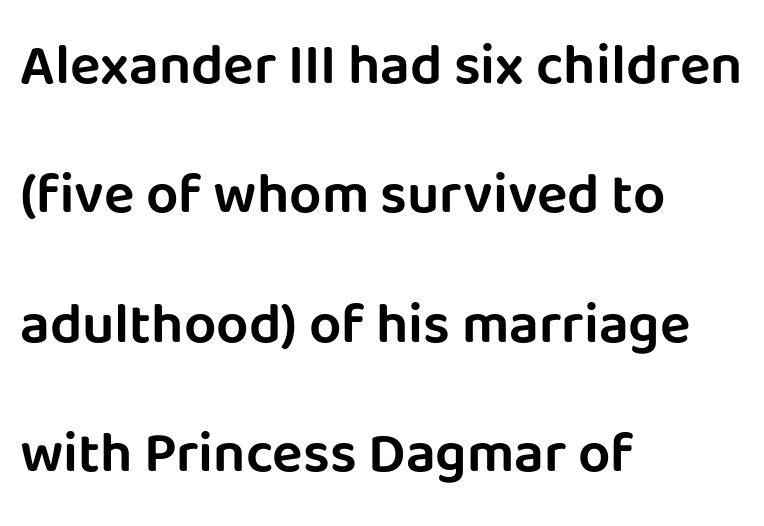
One-word summary of the alignment: left. Caption: standard tracking, unaltered. Descenders are the only things crossing below the line. Every character sits straight up, as roman type does. The block of text is sparse from top to bottom, with ample space between rows.
